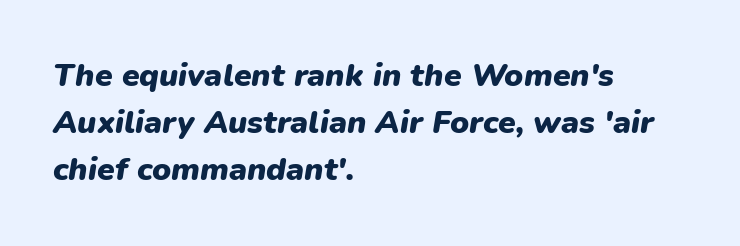
{"italic": "yes", "lean": "right", "slant_degrees": 9, "bold": "yes", "weight": "heavy", "width": "normal", "stroke_contrast": "low", "x_height": "medium", "monospaced": "no", "underline": "no", "align": "left", "line_spacing": "normal", "line_spacing_ratio": 1.47, "letter_spacing": "normal", "letter_spacing_em": 0.0, "glyph_px": 32}
